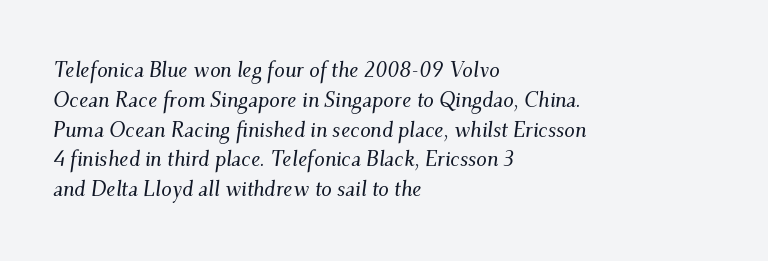
{"italic": "yes", "lean": "right", "slant_degrees": 9, "underline": "no", "align": "left", "line_spacing": "normal", "line_spacing_ratio": 1.42, "letter_spacing": "normal", "letter_spacing_em": 0.0, "glyph_px": 21}
